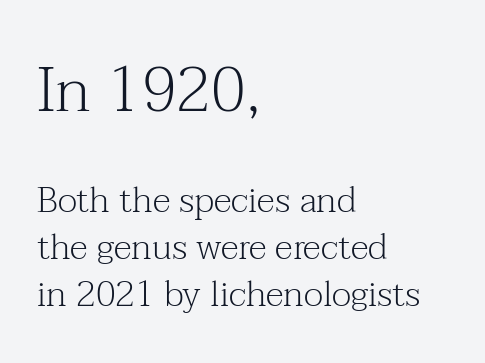
The type family on display is of the serif kind. The characters are drawn with everyday or finer stroke widths. Note the varied advance widths — an 'i' is clearly narrower than an 'm'. In CSS terms this would be text-align: left. There is no visible air inserted between adjacent glyphs.
